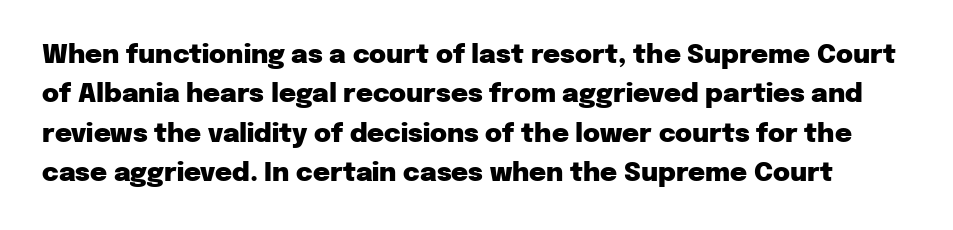
Q: Is the text bold? A: Yes.
Q: Is the text italic (slanted)? A: No, it is upright.
Q: Is the text underlined? A: No.
Q: Is the spacing between letters normal or unusually wide? A: Normal.
Q: Is the spacing between lines tight, normal or loose? A: Normal.
